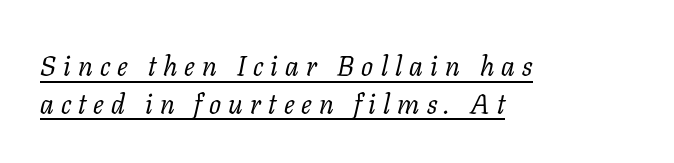
Observe the lean: these are italic letterforms. The characters display serif detailing at their extremities. Summary of vertical rhythm: regular, with standard interline spacing. The letters advance in unequal steps, a hallmark of proportional type. Here the glyphs are tracked loosely, breaking word shapes into spaced letters.
